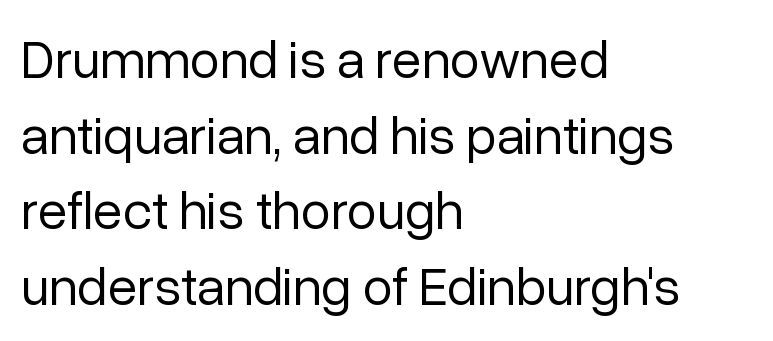
The image shows 54 px regular-weight sans-serif type, upright; set left-aligned, normal line spacing (1.4x), normal letter spacing, not underlined; low stroke contrast and a medium x-height.
